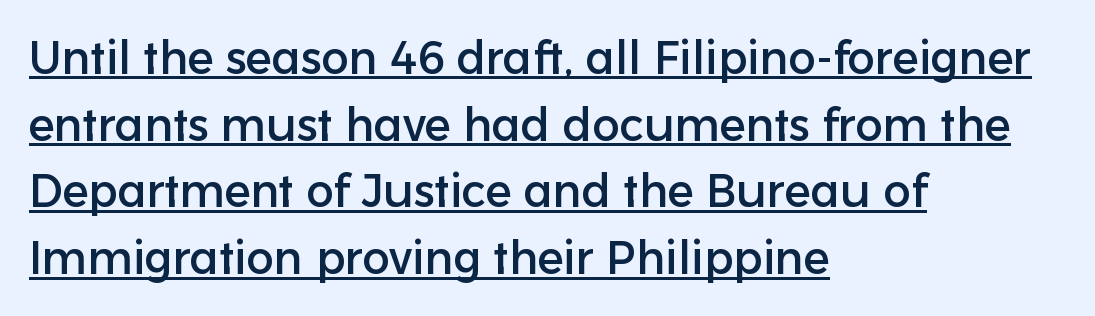
{"serif": "no", "italic": "no", "width": "normal", "stroke_contrast": "low", "x_height": "medium", "monospaced": "no", "underline": "yes", "align": "left", "line_spacing": "normal", "line_spacing_ratio": 1.45, "letter_spacing": "normal", "letter_spacing_em": 0.0, "glyph_px": 46}
